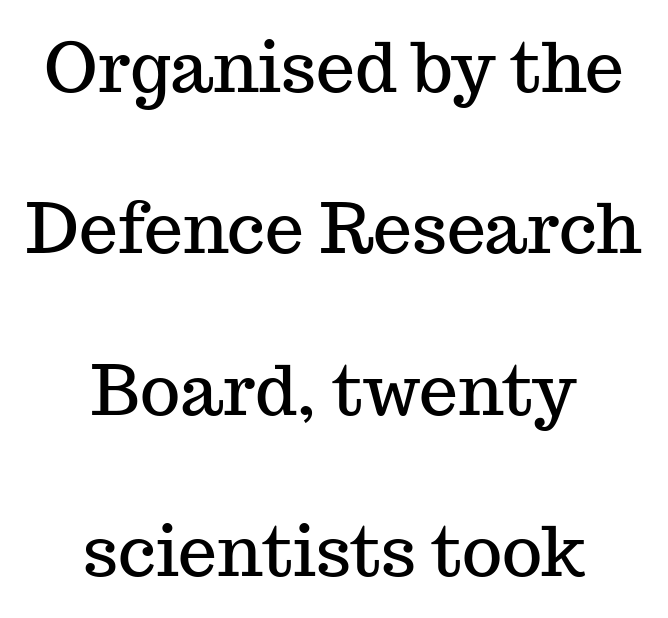
The letters advance in unequal steps, a hallmark of proportional type. The face used here is seriffed, in the tradition of book romans. Compared with a flush-left layout, this one balances lines on the center instead. This sample uses an upright cut, with every glyph sitting square on the baseline.
